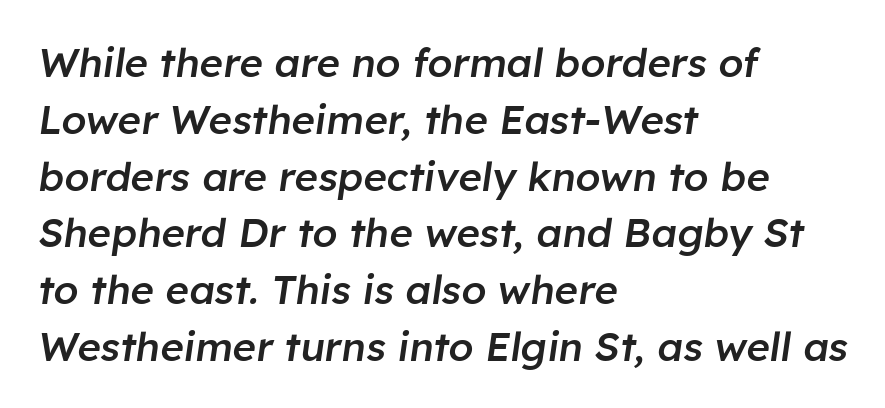
The image shows 40 px semibold type, italic (leaning right); set left-aligned, normal line spacing (1.42x), normal letter spacing, not underlined; low stroke contrast and a medium x-height.
